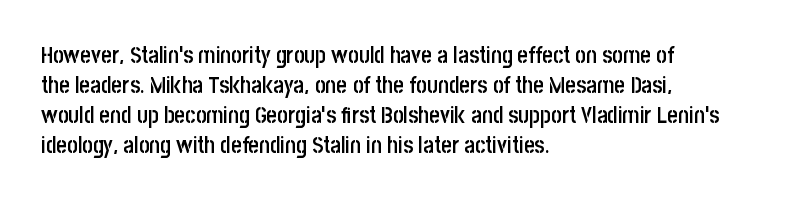
The image shows 23 px text type, upright; set left-aligned, normal line spacing (1.3x), normal letter spacing, not underlined.
